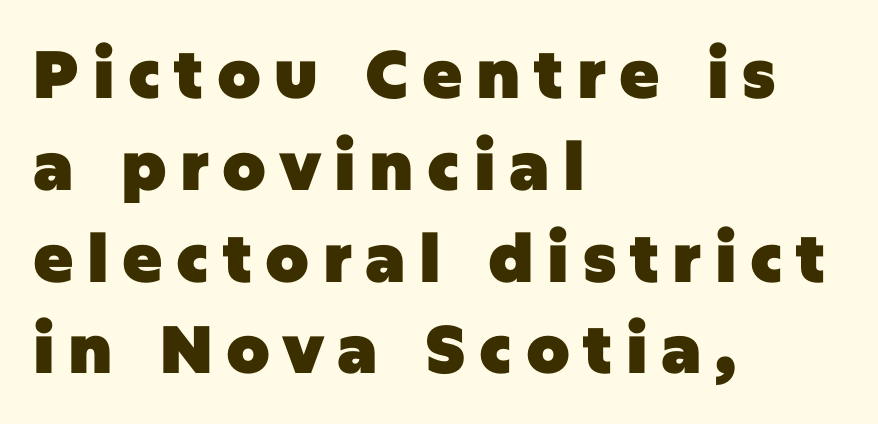
The image shows 67 px heavy sans-serif type, upright; set left-aligned, normal line spacing (1.37x), unusually wide letter spacing (+0.2 em), not underlined; low stroke contrast and a large x-height.
